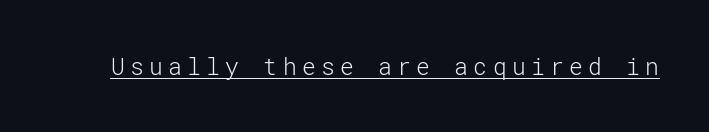
This sample carries an underscore along the baseline area. The rendering inserts visible extra space after every character. Does the lettering tilt? It doesn't — this is upright. Each stroke keeps to a modest, everyday thickness or less.
